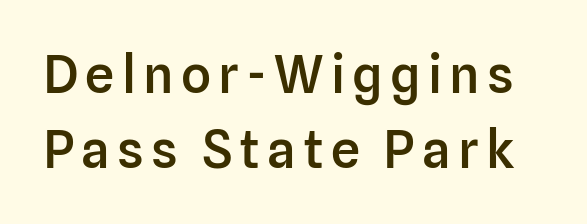
The image shows 52 px semibold sans-serif type, upright; set normal line spacing (1.45x), not underlined; low stroke contrast and a medium x-height.
